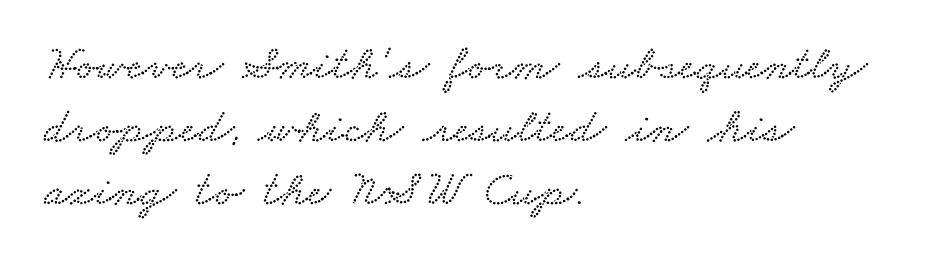
Think of a printed novel: that variable character pitch is what you see here. Between one letter and the next there's only the usual sliver of space. The block of text has a typical density, with ordinary space between rows. All the whitespace from short lines collects on the right.
